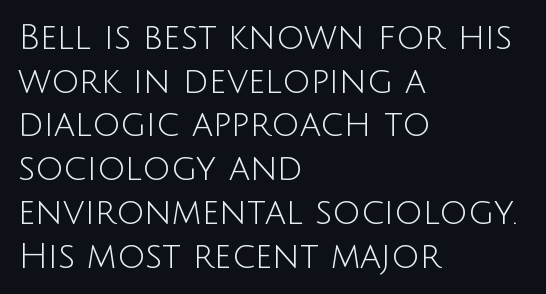
The image shows 35 px light sans-serif type, upright; set left-aligned, normal line spacing (1.25x), normal letter spacing, not underlined; low stroke contrast and a large x-height.
